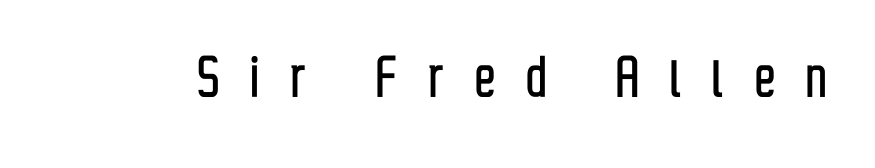
Q: Is the text italic (slanted)? A: No, it is upright.
Q: Is the typeface a serif or a sans-serif typeface? A: Sans-serif.
Q: Is the text underlined? A: No.
Q: Is the spacing between letters normal or unusually wide? A: Unusually wide.
Q: Width (condensed, normal, or wide)? A: Condensed.
Q: Stroke contrast? A: Low.
Q: x-height? A: Medium.
Q: Monospaced? A: No.
